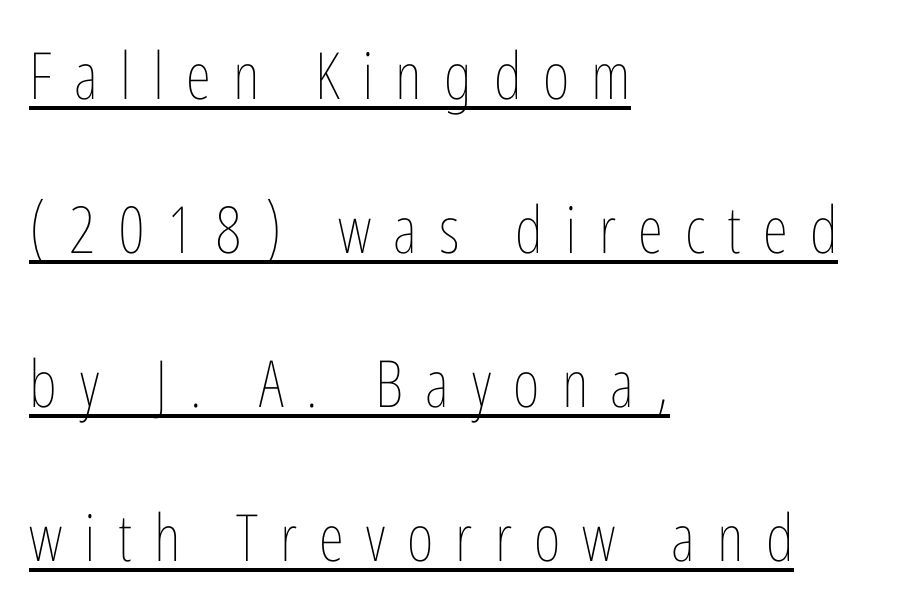
Q: Is the text bold? A: No.
Q: Is the text italic (slanted)? A: No, it is upright.
Q: Is the text underlined? A: Yes.
Q: How is the paragraph aligned? A: Left-aligned.
Q: Is the spacing between letters normal or unusually wide? A: Unusually wide.
Q: Is the spacing between lines tight, normal or loose? A: Loose.
Q: Width (condensed, normal, or wide)? A: Condensed.
Q: Stroke contrast? A: Low.
Q: x-height? A: Medium.
Q: Monospaced? A: No.
